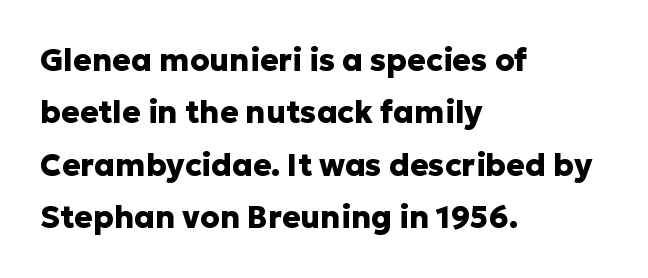
Q: Is the text bold? A: Yes.
Q: Is the text italic (slanted)? A: No, it is upright.
Q: Is the typeface a serif or a sans-serif typeface? A: Sans-serif.
Q: Is the text underlined? A: No.
Q: How is the paragraph aligned? A: Left-aligned.
Q: Is the spacing between letters normal or unusually wide? A: Normal.
Q: Is the spacing between lines tight, normal or loose? A: Normal.
Q: Width (condensed, normal, or wide)? A: Normal.
Q: Stroke contrast? A: Low.
Q: x-height? A: Medium.
Q: Monospaced? A: No.
